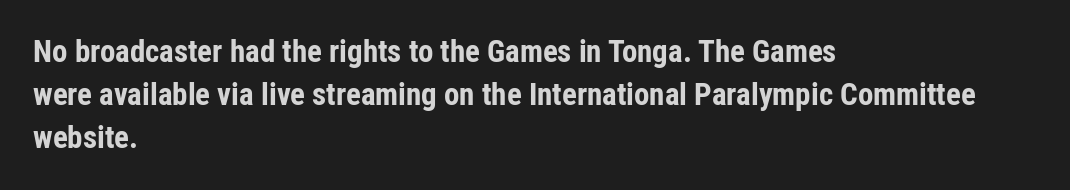
Q: Is the text bold? A: Yes.
Q: Is the text italic (slanted)? A: No, it is upright.
Q: Is the typeface a serif or a sans-serif typeface? A: Sans-serif.
Q: Is the text underlined? A: No.
Q: How is the paragraph aligned? A: Left-aligned.
Q: Is the spacing between letters normal or unusually wide? A: Normal.
Q: Is the spacing between lines tight, normal or loose? A: Normal.
Q: Width (condensed, normal, or wide)? A: Condensed.
Q: Stroke contrast? A: Low.
Q: x-height? A: Medium.
Q: Monospaced? A: No.
